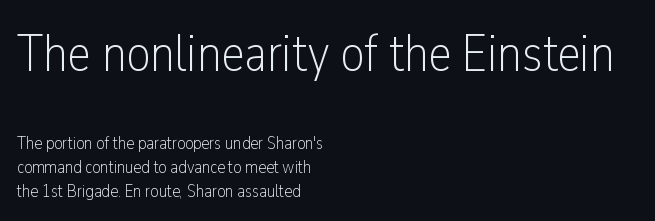
The image shows 53 px light, condensed sans-serif type, upright; set left-aligned, normal line spacing (1.33x), normal letter spacing, not underlined; the first (top) block is 2.94x larger; low stroke contrast and a medium x-height.
